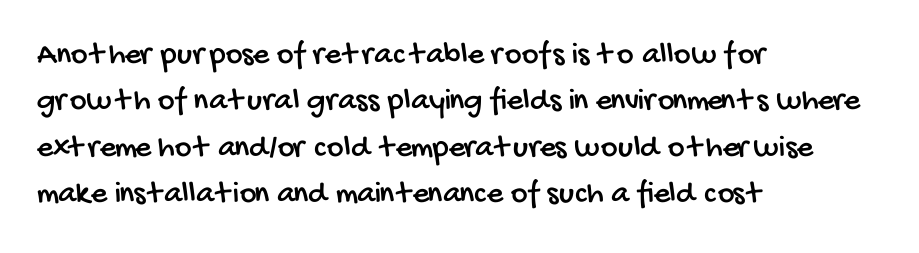
Letterform terminals end flat and unadorned throughout the passage. The line-height multiplier appears to be the usual default. Each word holds together tightly as a unit, with standard inter-letter gaps. Each row of text sits above clean, open space.
